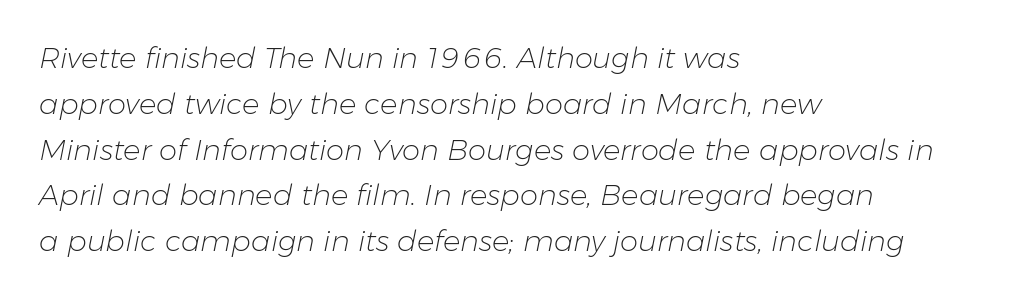
{"italic": "yes", "lean": "right", "slant_degrees": 11, "bold": "no", "weight": "light", "width": "normal", "stroke_contrast": "low", "x_height": "medium", "monospaced": "no", "underline": "no", "align": "left", "line_spacing": "normal", "line_spacing_ratio": 1.58, "letter_spacing": "normal", "letter_spacing_em": 0.0, "glyph_px": 29}
